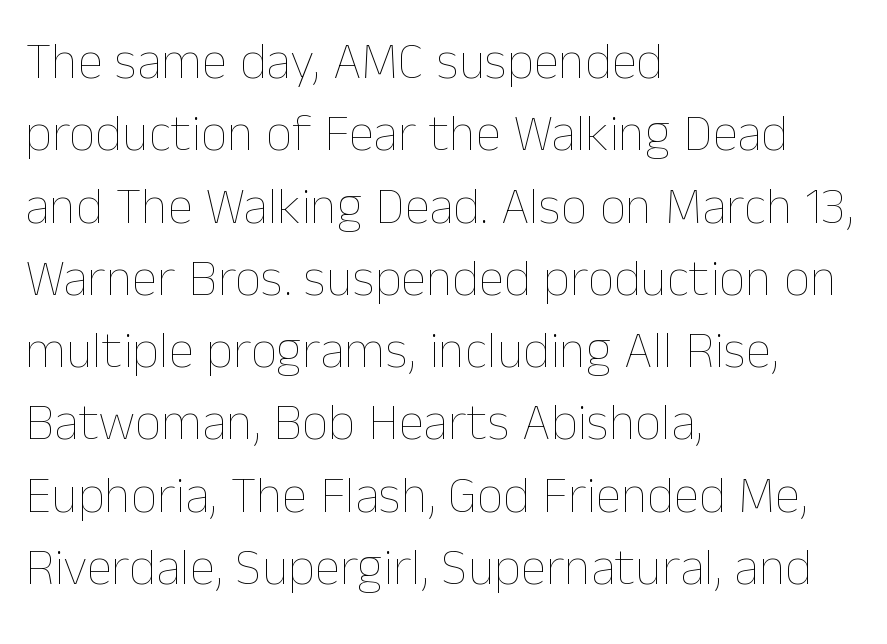
Q: Is the text bold? A: No.
Q: Is the text italic (slanted)? A: No, it is upright.
Q: Is the text underlined? A: No.
Q: How is the paragraph aligned? A: Left-aligned.
Q: Is the spacing between letters normal or unusually wide? A: Normal.
Q: Is the spacing between lines tight, normal or loose? A: Normal.
Q: Width (condensed, normal, or wide)? A: Normal.
Q: Stroke contrast? A: Low.
Q: x-height? A: Medium.
Q: Monospaced? A: No.
